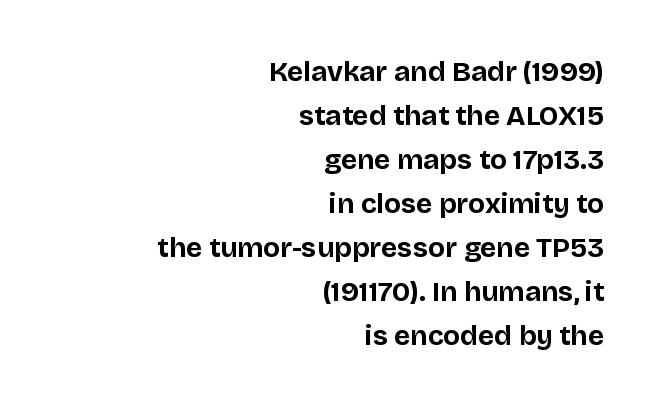
{"serif": "no", "italic": "no", "bold": "yes", "weight": "bold", "width": "normal", "stroke_contrast": "low", "x_height": "large", "monospaced": "no", "underline": "no", "align": "right", "line_spacing": "normal", "line_spacing_ratio": 1.57, "letter_spacing": "normal", "letter_spacing_em": 0.0, "glyph_px": 28}
